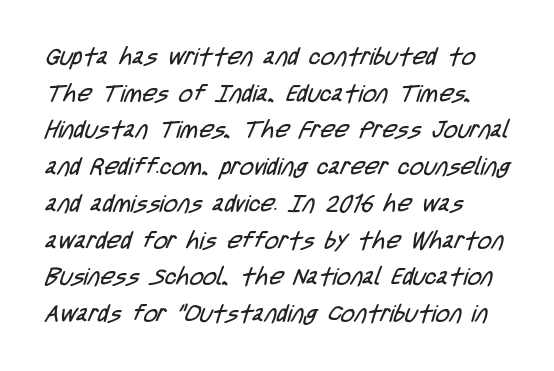
{"bold": "no", "underline": "no", "align": "left", "line_spacing": "normal", "line_spacing_ratio": 1.53, "letter_spacing": "normal", "letter_spacing_em": 0.0, "glyph_px": 24}
